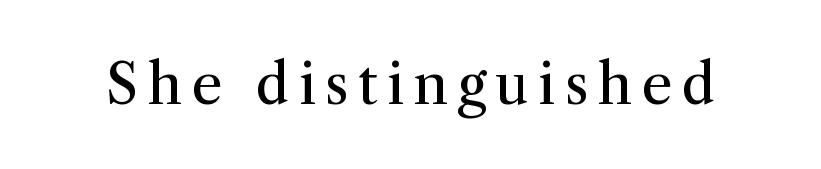
Q: Is the text bold? A: No.
Q: Is the text italic (slanted)? A: No, it is upright.
Q: Is the typeface a serif or a sans-serif typeface? A: Serif.
Q: Is the text underlined? A: No.
Q: Width (condensed, normal, or wide)? A: Normal.
Q: Stroke contrast? A: Medium.
Q: x-height? A: Medium.
Q: Monospaced? A: No.
